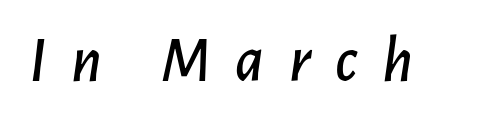
The passage shown has open, widely tracked lettering throughout. Do the characters align in a grid? No, the font is proportional. Glance below the letters and you will spot only blank space. This is oblique type, the kind used for emphasis or titles.
